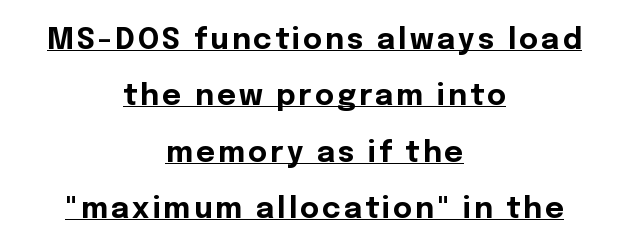
The passage shown is emphatically bold. These lines were composed using upright roman letters. Each line of the rendering has a horizontal stroke beneath the glyphs. Character widths vary here, with narrow letters taking less room than wide ones.
